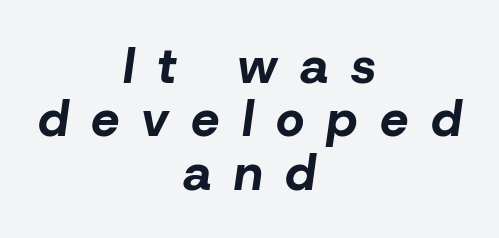
Q: Is the text bold? A: Yes.
Q: Is the text italic (slanted)? A: Yes, it leans right by about 8 degrees.
Q: Is the text underlined? A: No.
Q: How is the paragraph aligned? A: Centered.
Q: Is the spacing between letters normal or unusually wide? A: Unusually wide.
Q: Is the spacing between lines tight, normal or loose? A: Tight.
Q: Width (condensed, normal, or wide)? A: Normal.
Q: Stroke contrast? A: Low.
Q: x-height? A: Medium.
Q: Monospaced? A: No.
